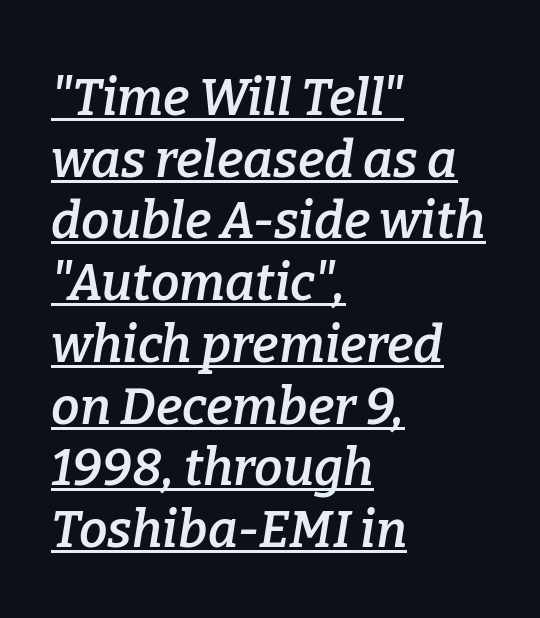
{"serif": "yes", "italic": "yes", "lean": "right", "slant_degrees": 9, "bold": "semi", "weight": "semibold", "width": "normal", "stroke_contrast": "low", "x_height": "medium", "monospaced": "no", "underline": "yes", "align": "left", "line_spacing_ratio": 1.21, "letter_spacing": "normal", "letter_spacing_em": 0.0, "glyph_px": 51}
